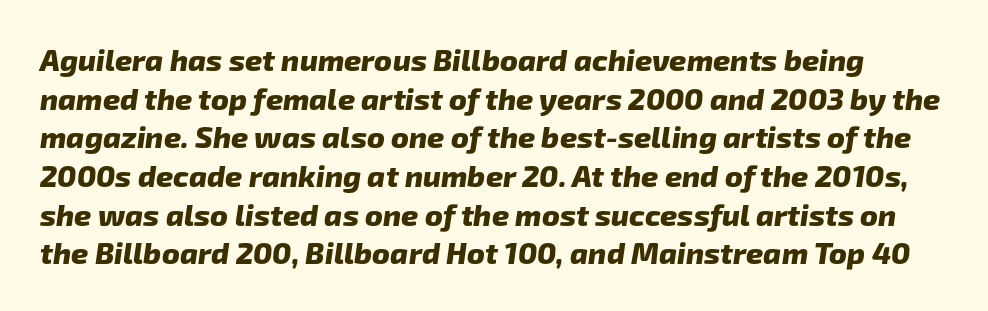
Q: Is the text bold? A: Yes.
Q: Is the typeface a serif or a sans-serif typeface? A: Sans-serif.
Q: Is the text underlined? A: No.
Q: Is the spacing between letters normal or unusually wide? A: Normal.
Q: Is the spacing between lines tight, normal or loose? A: Normal.
Q: Width (condensed, normal, or wide)? A: Normal.
Q: Stroke contrast? A: Low.
Q: x-height? A: Medium.
Q: Monospaced? A: No.
